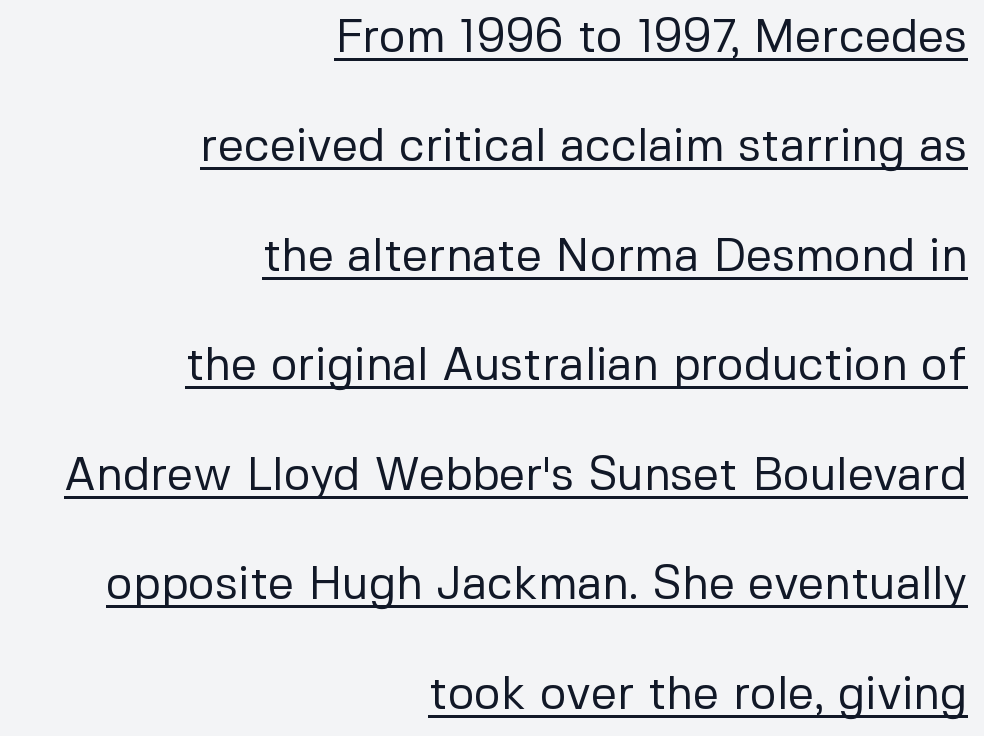
Q: Is the text bold? A: No.
Q: Is the text italic (slanted)? A: No, it is upright.
Q: Is the typeface a serif or a sans-serif typeface? A: Sans-serif.
Q: Is the text underlined? A: Yes.
Q: How is the paragraph aligned? A: Right-aligned.
Q: Is the spacing between letters normal or unusually wide? A: Normal.
Q: Is the spacing between lines tight, normal or loose? A: Loose.
Q: Width (condensed, normal, or wide)? A: Normal.
Q: Stroke contrast? A: Low.
Q: x-height? A: Medium.
Q: Monospaced? A: No.
